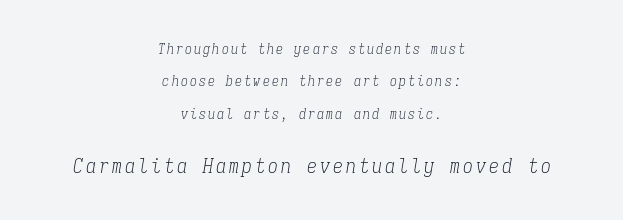
{"italic": "yes", "lean": "right", "slant_degrees": 9, "bold": "no", "underline": "no", "align": "center", "line_spacing": "loose", "line_spacing_ratio": 2.32, "larger_block": "second", "size_ratio": 1.43, "glyph_px": 20}
